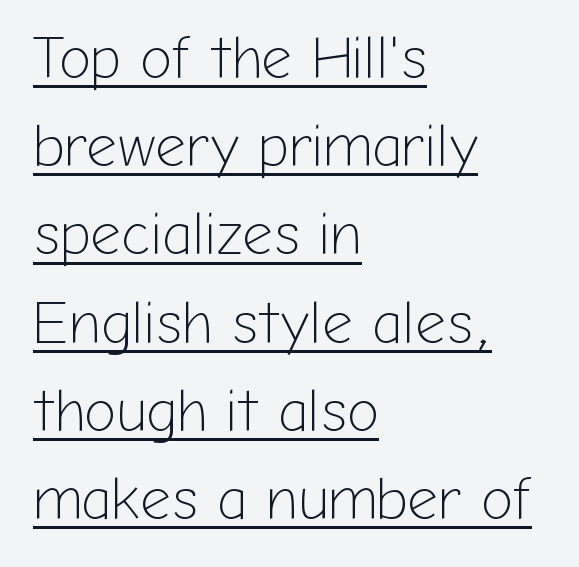
Observe the absence of serifs on each vertical stroke in this sample. The type is set solid horizontally, with unmodified tracking. Evenly set lines give the paragraph a standard silhouette. Left-aligned paragraph, ragged on the right. The specimen reads as upright at a glance. Weight: in the light-to-regular range.
